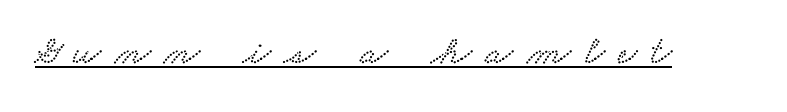
{"serif": "yes", "width": "wide", "stroke_contrast": "low", "x_height": "small", "monospaced": "no", "underline": "yes", "letter_spacing": "wide", "letter_spacing_em": 0.33, "glyph_px": 41}
